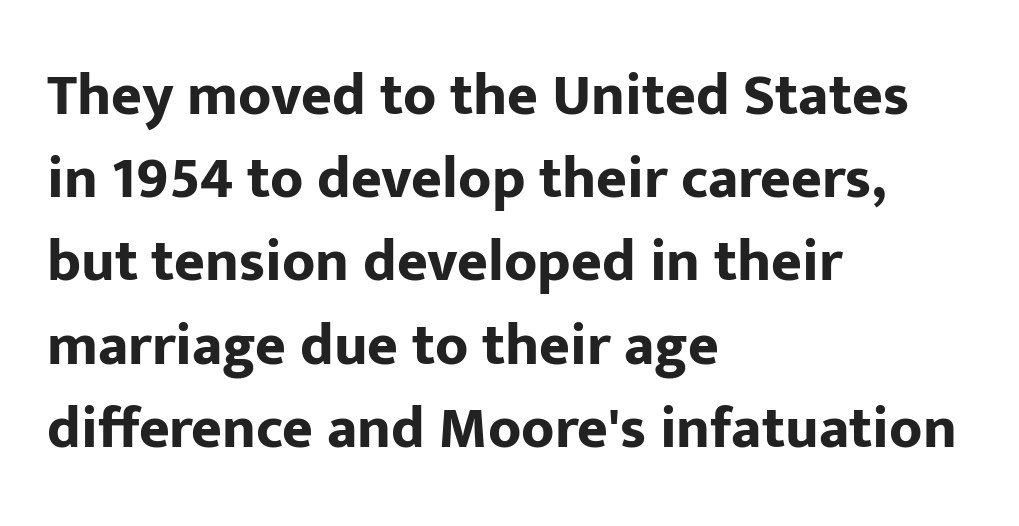
Is there much room between lines? A standard amount, neither cramped nor airy. No feet cap the strokes, marking this as sans-serif type. The strokes are fattened all the way to bold. These lines are set flush left with a ragged right edge.
